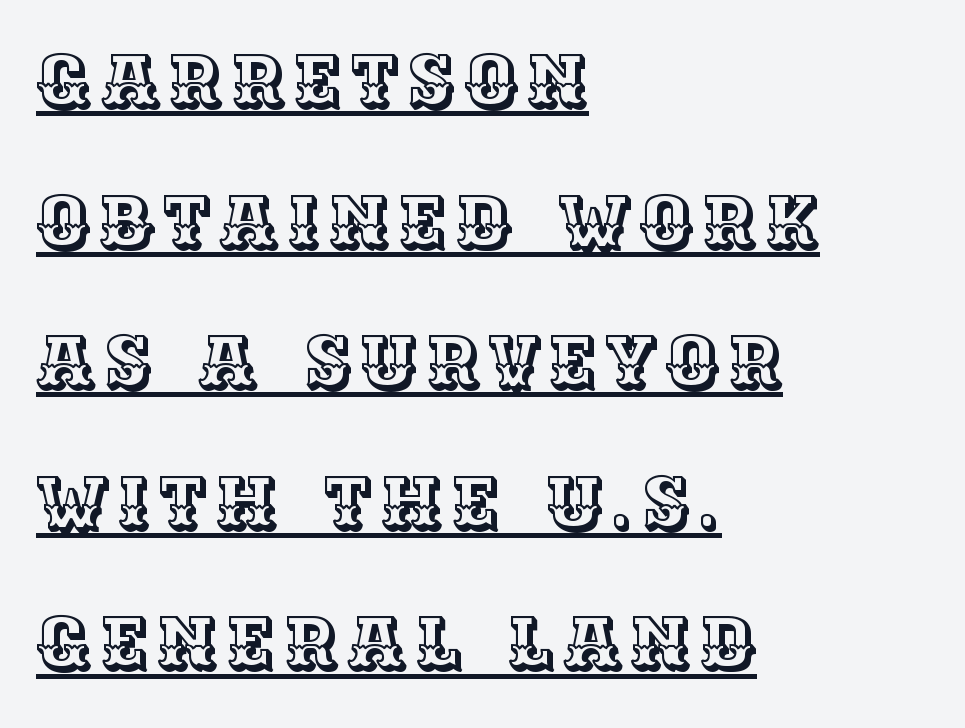
The image shows 74 px text type, upright; set left-aligned, loose line spacing (1.9x), underlined; a large x-height.
